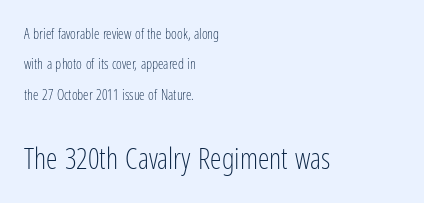
Q: Is the text bold? A: No.
Q: Is the text italic (slanted)? A: No, it is upright.
Q: Is the typeface a serif or a sans-serif typeface? A: Sans-serif.
Q: Is the text underlined? A: No.
Q: How is the paragraph aligned? A: Left-aligned.
Q: Is the spacing between letters normal or unusually wide? A: Normal.
Q: Is the spacing between lines tight, normal or loose? A: Loose.
Q: Which block of text is set in a larger size, the first (top) or the second (bottom)? A: The second (bottom) one.
Q: Width (condensed, normal, or wide)? A: Condensed.
Q: Stroke contrast? A: Low.
Q: x-height? A: Medium.
Q: Monospaced? A: No.
